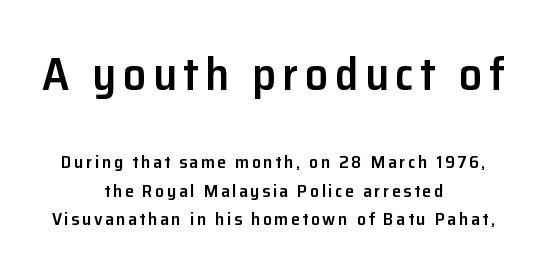
Q: Is the text bold? A: Semi-bold.
Q: Is the text italic (slanted)? A: No, it is upright.
Q: Is the typeface a serif or a sans-serif typeface? A: Sans-serif.
Q: Is the text underlined? A: No.
Q: How is the paragraph aligned? A: Centered.
Q: Is the spacing between lines tight, normal or loose? A: Normal.
Q: Which block of text is set in a larger size, the first (top) or the second (bottom)? A: The first (top) one.
Q: Width (condensed, normal, or wide)? A: Normal.
Q: Stroke contrast? A: Low.
Q: x-height? A: Medium.
Q: Monospaced? A: No.
